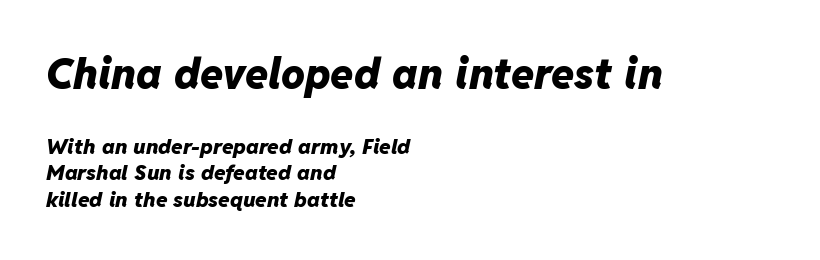
The rendering anchors every line to the left-hand side. Spacing verdict: proportional, widths tailored to each character. The line texture is even and compact thanks to regular tracking. Summary of vertical rhythm: regular, with standard interline spacing. A clean baseline with only descenders dipping below it.
